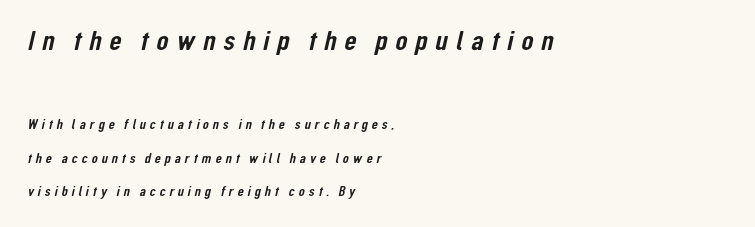
The initial chunk of copy outweighs the following chunk in type size. Honestly, there is no underline to notice here at all. There is plenty of visible air inserted between adjacent glyphs. Every row of glyphs begins at an identical x-position on the left. A typesetter would call this leading open, well beyond the default. Is this a sans? Yes — the strokes have no serifs.
